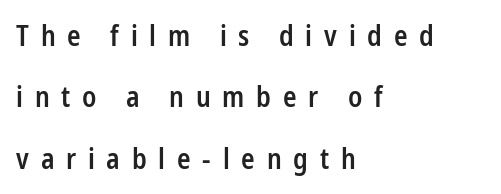
The vertical gap from one line to the next is large. The face used here is a sans, in the tradition of grotesques and geometrics. Proportional: the letters do not fall into vertical columns. One-word summary of the alignment: left.
